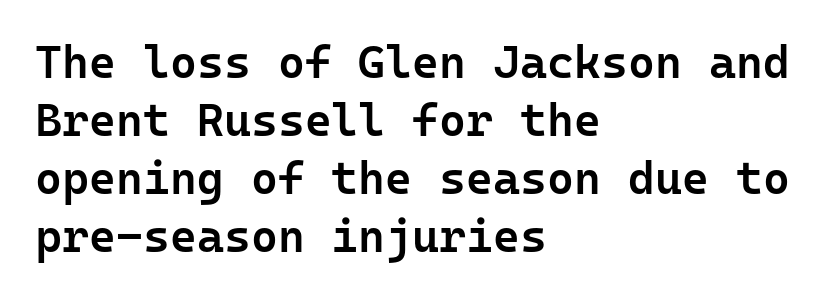
{"serif": "no", "italic": "no", "bold": "semi", "weight": "semibold", "width": "normal", "stroke_contrast": "low", "x_height": "medium", "monospaced": "yes", "underline": "no", "align": "left", "line_spacing": "normal", "line_spacing_ratio": 1.26, "letter_spacing": "normal", "letter_spacing_em": 0.0, "glyph_px": 46}
